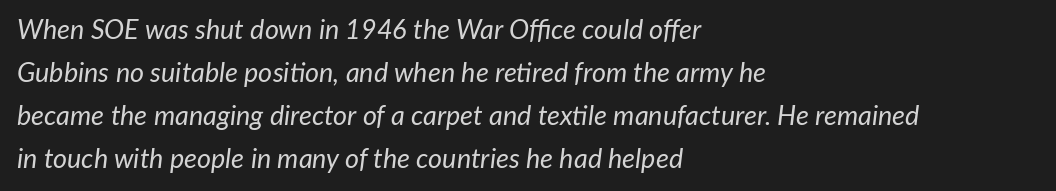
{"italic": "yes", "lean": "right", "slant_degrees": 7, "bold": "no", "underline": "no", "align": "left", "line_spacing": "normal", "line_spacing_ratio": 1.59, "letter_spacing": "normal", "letter_spacing_em": 0.0, "glyph_px": 27}
